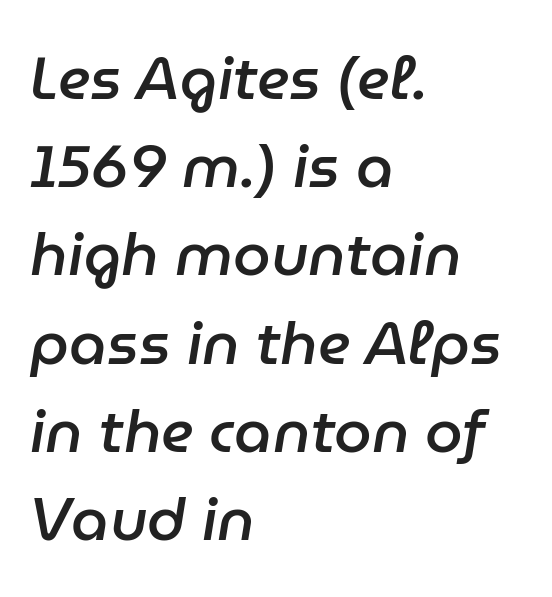
{"italic": "yes", "lean": "right", "slant_degrees": 9, "bold": "semi", "weight": "semibold", "width": "normal", "stroke_contrast": "low", "x_height": "medium", "monospaced": "no", "underline": "no", "align": "left", "line_spacing": "normal", "line_spacing_ratio": 1.47, "letter_spacing": "normal", "letter_spacing_em": 0.0, "glyph_px": 60}
